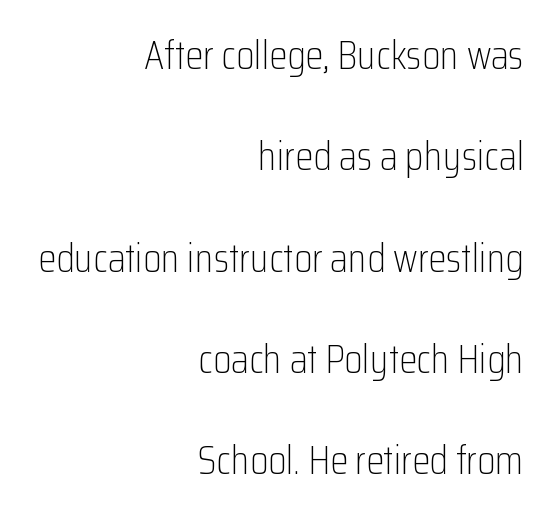
Q: Is the text bold? A: No.
Q: Is the text italic (slanted)? A: No, it is upright.
Q: Is the typeface a serif or a sans-serif typeface? A: Sans-serif.
Q: Is the text underlined? A: No.
Q: How is the paragraph aligned? A: Right-aligned.
Q: Is the spacing between letters normal or unusually wide? A: Normal.
Q: Is the spacing between lines tight, normal or loose? A: Loose.
Q: Width (condensed, normal, or wide)? A: Condensed.
Q: Stroke contrast? A: Low.
Q: x-height? A: Medium.
Q: Monospaced? A: No.
